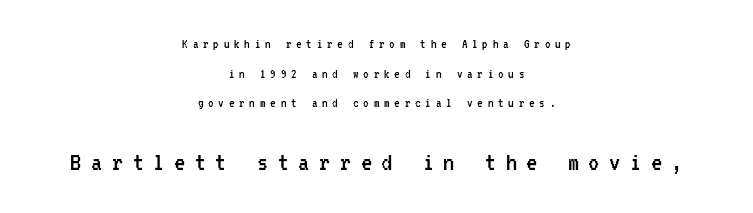
The image shows 28 px regular-weight, condensed sans-serif type, upright, monospaced; set centered, loose line spacing (2.12x), unusually wide letter spacing (+0.34 em), not underlined; the second (bottom) block is 2.0x larger; low stroke contrast and a medium x-height.
